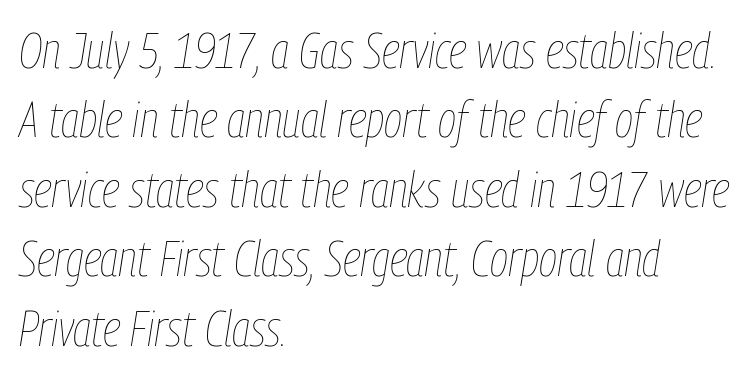
{"italic": "yes", "lean": "right", "slant_degrees": 9, "bold": "no", "weight": "thin", "width": "condensed", "stroke_contrast": "low", "x_height": "medium", "monospaced": "no", "underline": "no", "align": "left", "line_spacing": "normal", "line_spacing_ratio": 1.39, "letter_spacing": "normal", "letter_spacing_em": 0.0, "glyph_px": 50}
